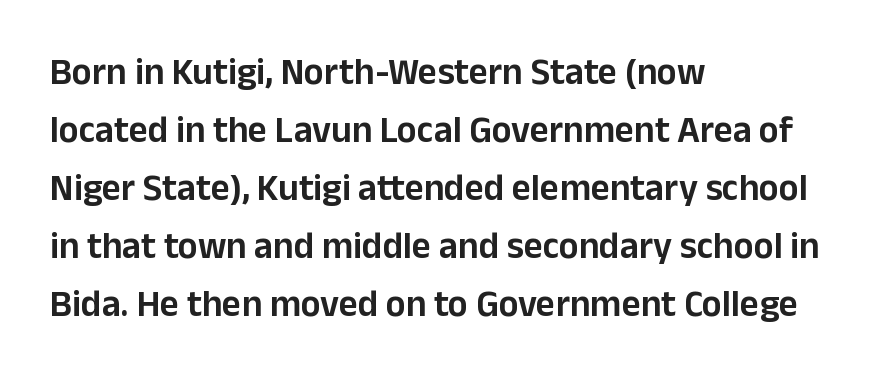
The image shows 37 px sans-serif type, upright; set left-aligned, normal line spacing (1.57x), normal letter spacing, not underlined; low stroke contrast and a medium x-height.
